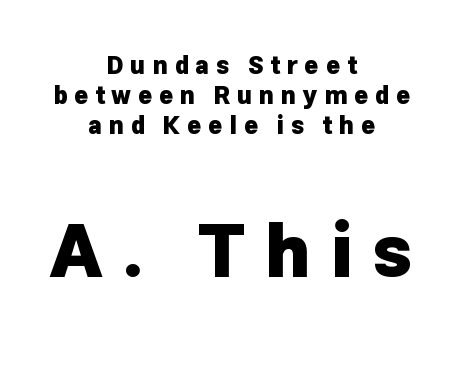
The image shows 72 px heavy sans-serif type, upright; set centered, line spacing 1.24x, unusually wide letter spacing (+0.28 em), not underlined; the second (bottom) block is 3.0x larger; low stroke contrast and a medium x-height.
